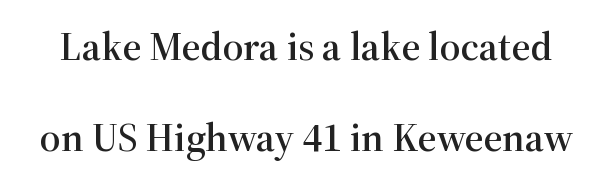
The image shows 41 px serif type, upright; set loose line spacing (2.22x), normal letter spacing, not underlined; high stroke contrast and a medium x-height.
